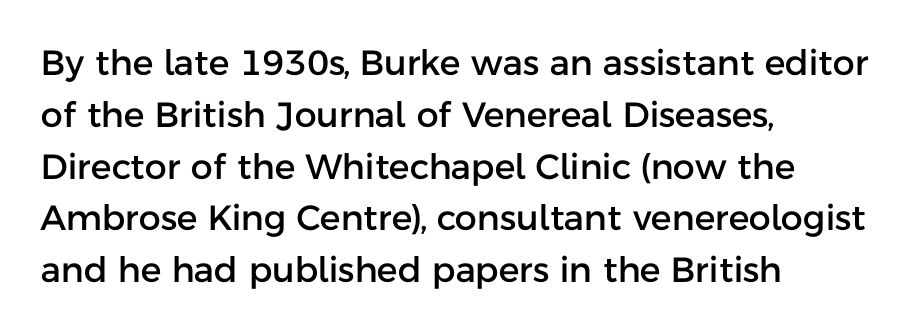
Q: Is the text italic (slanted)? A: No, it is upright.
Q: Is the typeface a serif or a sans-serif typeface? A: Sans-serif.
Q: Is the text underlined? A: No.
Q: How is the paragraph aligned? A: Left-aligned.
Q: Is the spacing between letters normal or unusually wide? A: Normal.
Q: Is the spacing between lines tight, normal or loose? A: Normal.
Q: Width (condensed, normal, or wide)? A: Normal.
Q: Stroke contrast? A: Low.
Q: x-height? A: Medium.
Q: Monospaced? A: No.
